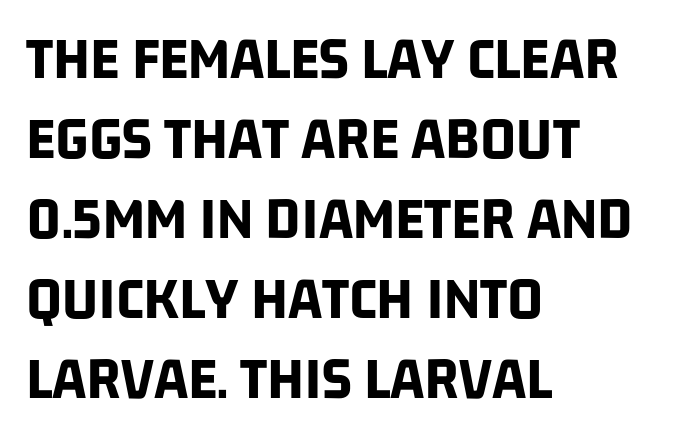
These lines carry a lot of weight — the face is fully bold. The strip under each line holds only bare page. Each new line begins a customary step beneath the previous one. Where is the straight margin? On the left. Is this a fixed-width face? No — the glyphs have proportional, varying widths. Note: no serifs on the glyphs.
